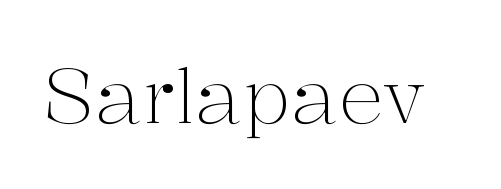
The image shows 76 px light serif type, upright; set normal letter spacing, not underlined; medium stroke contrast and a medium x-height.
